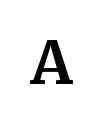
Q: Is the text bold? A: Yes.
Q: Is the text italic (slanted)? A: No, it is upright.
Q: Is the typeface a serif or a sans-serif typeface? A: Serif.
Q: Is the text underlined? A: No.
Q: Is the spacing between letters normal or unusually wide? A: Unusually wide.
Q: Width (condensed, normal, or wide)? A: Normal.
Q: Stroke contrast? A: Medium.
Q: x-height? A: Medium.
Q: Monospaced? A: No.
